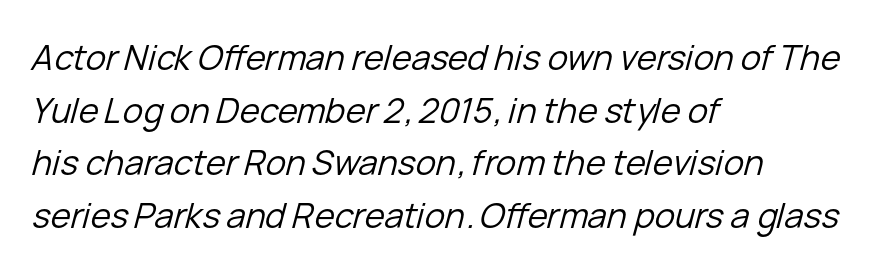
Is this a fixed-width face? No — the glyphs have proportional, varying widths. Only glyphs here, with clear space below each row. When letters slant like this, we call the style italic. The letters sit at their default tracking, neither squeezed nor spread. Each line starts at the same left margin while the right side varies.
